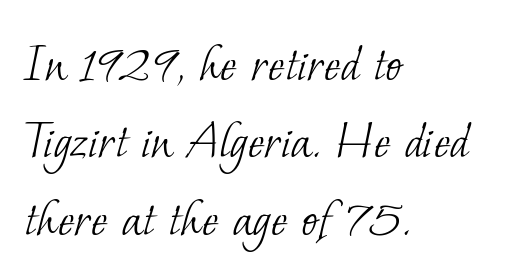
The image shows 56 px light serif type; set left-aligned, normal line spacing (1.38x), normal letter spacing, not underlined; low stroke contrast and a small x-height.
